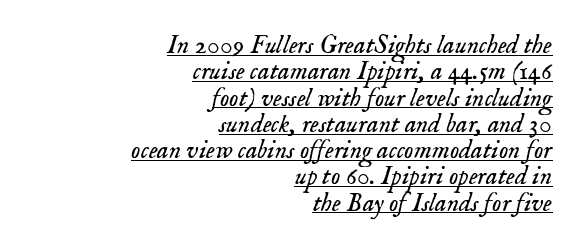
The image shows 26 px text type, italic (leaning right); set right-aligned, tight line spacing (1.01x), normal letter spacing, underlined.
